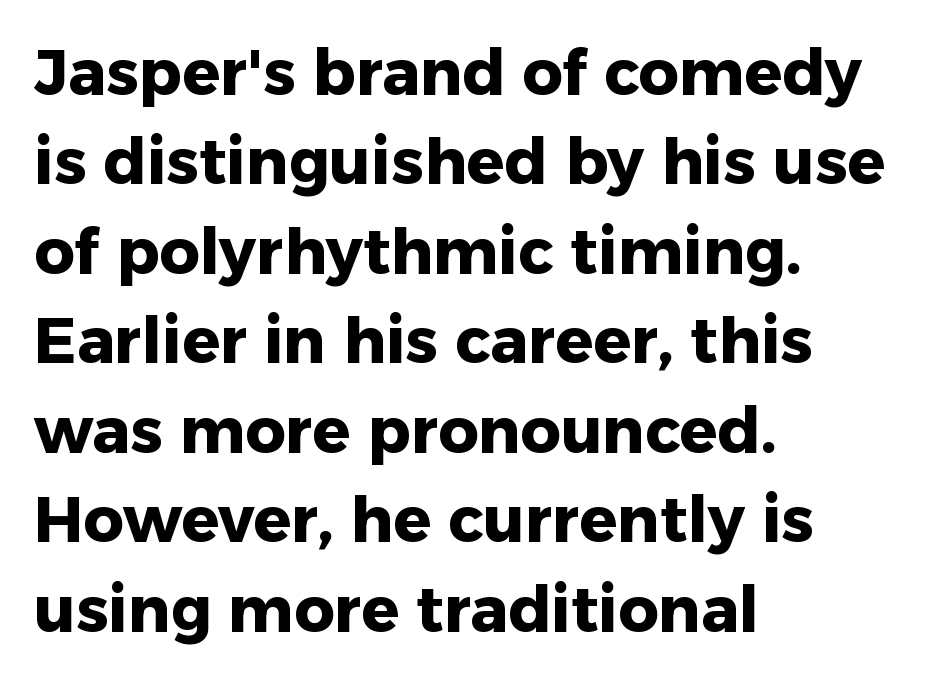
Q: Is the text bold? A: Yes.
Q: Is the text italic (slanted)? A: No, it is upright.
Q: Is the typeface a serif or a sans-serif typeface? A: Sans-serif.
Q: Is the text underlined? A: No.
Q: How is the paragraph aligned? A: Left-aligned.
Q: Is the spacing between letters normal or unusually wide? A: Normal.
Q: Is the spacing between lines tight, normal or loose? A: Normal.
Q: Width (condensed, normal, or wide)? A: Normal.
Q: Stroke contrast? A: Low.
Q: x-height? A: Medium.
Q: Monospaced? A: No.
